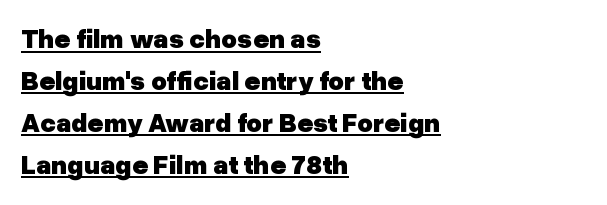
{"italic": "no", "bold": "yes", "underline": "yes", "align": "left", "line_spacing": "normal", "line_spacing_ratio": 1.55, "letter_spacing": "normal", "letter_spacing_em": 0.0, "glyph_px": 27}
